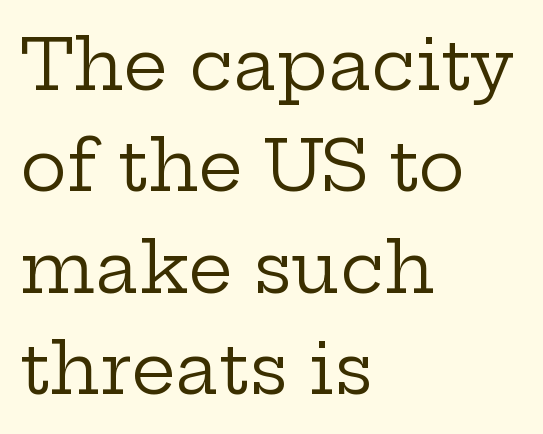
Q: Is the text bold? A: No.
Q: Is the text italic (slanted)? A: No, it is upright.
Q: Is the typeface a serif or a sans-serif typeface? A: Serif.
Q: Is the text underlined? A: No.
Q: How is the paragraph aligned? A: Left-aligned.
Q: Is the spacing between letters normal or unusually wide? A: Normal.
Q: Is the spacing between lines tight, normal or loose? A: Normal.
Q: Width (condensed, normal, or wide)? A: Wide.
Q: Stroke contrast? A: Low.
Q: x-height? A: Medium.
Q: Monospaced? A: No.
